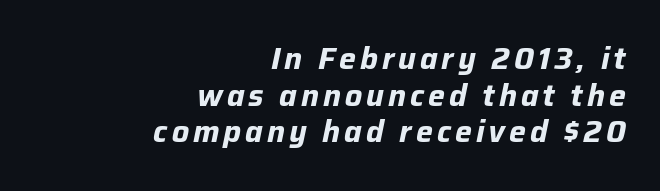
Q: Is the text bold? A: Yes.
Q: Is the text italic (slanted)? A: Yes, it leans right by about 12 degrees.
Q: Is the text underlined? A: No.
Q: How is the paragraph aligned? A: Right-aligned.
Q: Width (condensed, normal, or wide)? A: Normal.
Q: Stroke contrast? A: Low.
Q: x-height? A: Medium.
Q: Monospaced? A: No.
